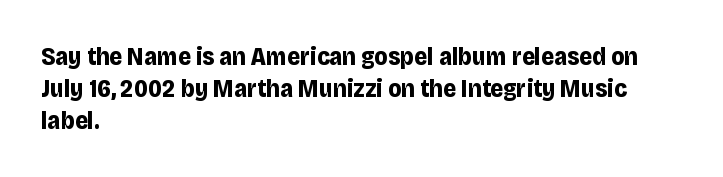
The typesetter chose a ragged-right arrangement here. The line texture is even and compact thanks to regular tracking. Summary of weight: heavy, a full bold. Vertically, the passage feels balanced, rows spaced as you'd expect. In terms of posture, this sample is upright.
